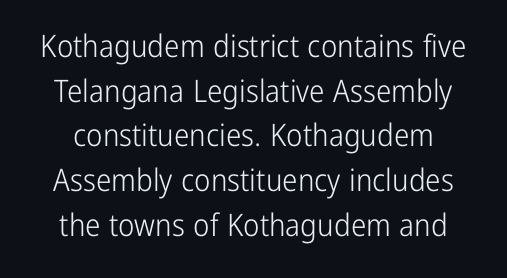
{"serif": "no", "italic": "no", "bold": "no", "weight": "light", "width": "condensed", "stroke_contrast": "low", "x_height": "medium", "monospaced": "no", "underline": "no", "line_spacing": "normal", "line_spacing_ratio": 1.44, "letter_spacing": "normal", "letter_spacing_em": 0.0, "glyph_px": 31}
